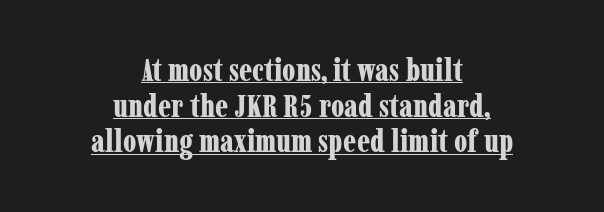
{"serif": "yes", "italic": "no", "bold": "yes", "weight": "bold", "width": "condensed", "stroke_contrast": "low", "x_height": "medium", "monospaced": "no", "underline": "yes", "align": "center", "line_spacing": "tight", "line_spacing_ratio": 1.15, "letter_spacing": "normal", "letter_spacing_em": 0.0, "glyph_px": 31}
